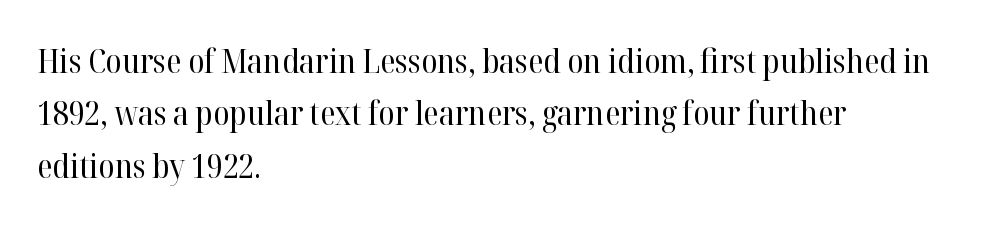
Q: Is the text bold? A: No.
Q: Is the text italic (slanted)? A: No, it is upright.
Q: Is the typeface a serif or a sans-serif typeface? A: Serif.
Q: Is the text underlined? A: No.
Q: How is the paragraph aligned? A: Left-aligned.
Q: Is the spacing between letters normal or unusually wide? A: Normal.
Q: Is the spacing between lines tight, normal or loose? A: Normal.
Q: Width (condensed, normal, or wide)? A: Normal.
Q: Stroke contrast? A: High.
Q: x-height? A: Medium.
Q: Monospaced? A: No.
